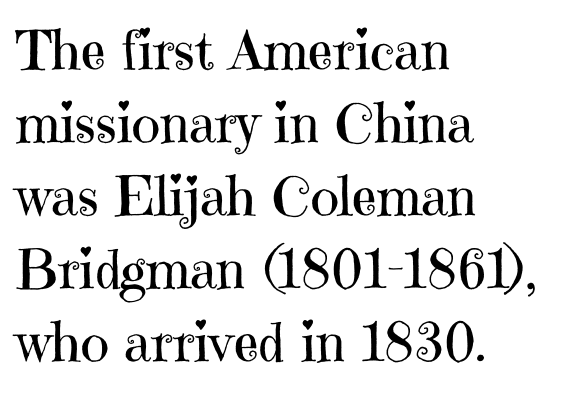
The image shows 54 px regular-weight serif type, upright; set left-aligned, normal line spacing (1.35x), normal letter spacing, not underlined; high stroke contrast and a medium x-height.
